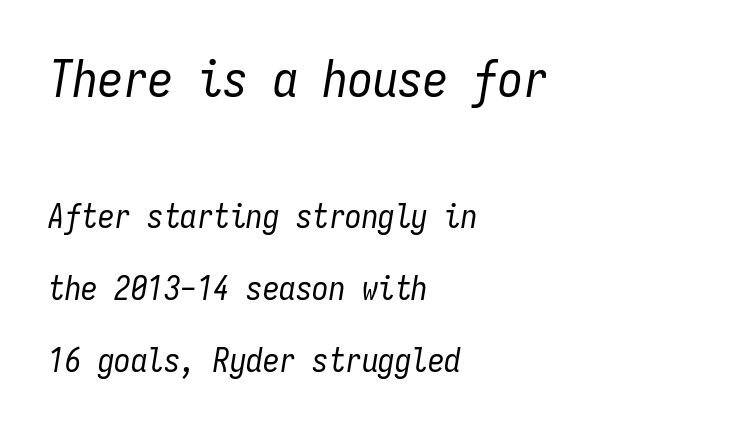
{"italic": "yes", "lean": "right", "slant_degrees": 9, "bold": "no", "weight": "regular", "width": "condensed", "stroke_contrast": "low", "x_height": "medium", "monospaced": "yes", "underline": "no", "align": "left", "line_spacing": "loose", "line_spacing_ratio": 2.17, "letter_spacing": "normal", "letter_spacing_em": 0.0, "larger_block": "first", "size_ratio": 1.52, "glyph_px": 50}
